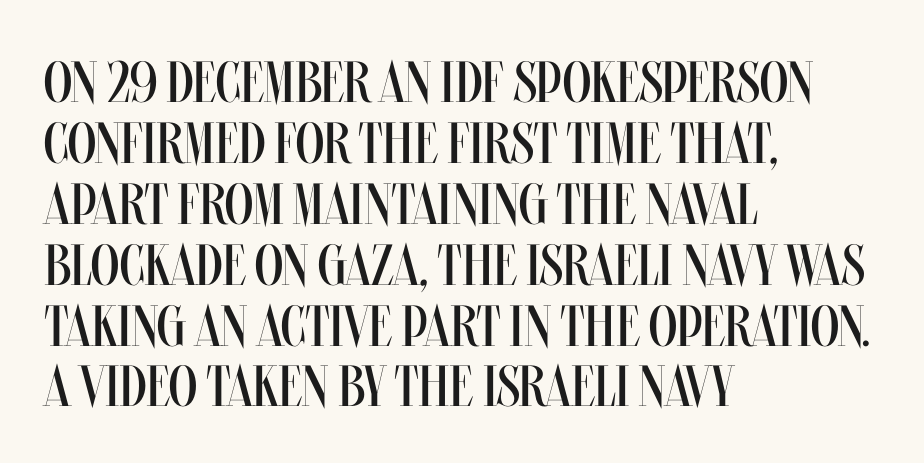
Q: Is the text bold? A: No.
Q: Is the text italic (slanted)? A: No, it is upright.
Q: Is the text underlined? A: No.
Q: How is the paragraph aligned? A: Left-aligned.
Q: Is the spacing between letters normal or unusually wide? A: Normal.
Q: Is the spacing between lines tight, normal or loose? A: Tight.
Q: Width (condensed, normal, or wide)? A: Condensed.
Q: Stroke contrast? A: Medium.
Q: x-height? A: Large.
Q: Monospaced? A: No.
